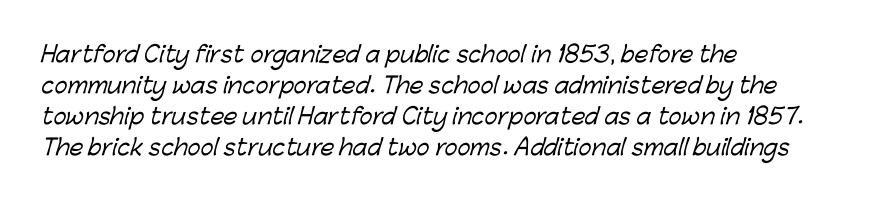
{"underline": "no", "align": "left", "line_spacing": "normal", "line_spacing_ratio": 1.41, "letter_spacing": "normal", "letter_spacing_em": 0.0, "glyph_px": 22}
